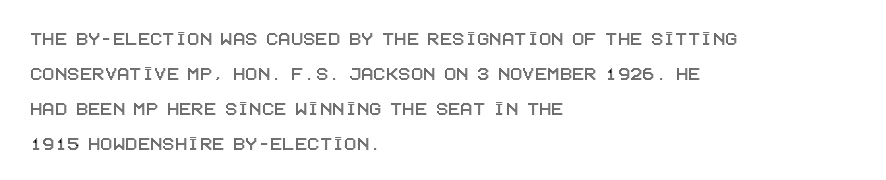
The image shows 23 px text type, upright; set left-aligned, normal line spacing (1.52x), normal letter spacing, not underlined.
